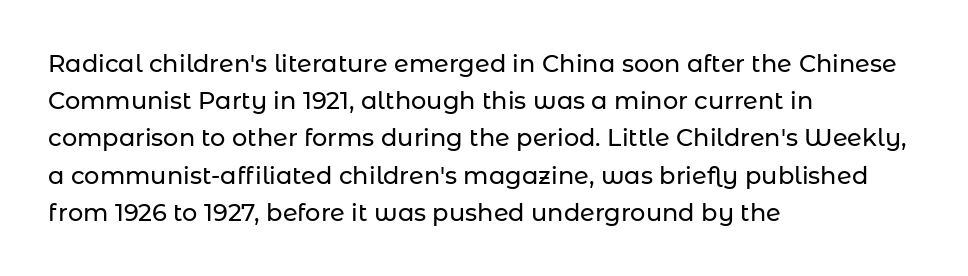
The image shows 24 px text type, upright; set left-aligned, normal line spacing (1.55x), normal letter spacing, not underlined.
